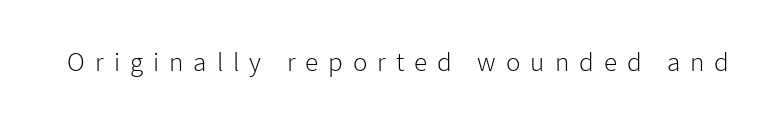
Q: Is the text bold? A: No.
Q: Is the text italic (slanted)? A: No, it is upright.
Q: Is the text underlined? A: No.
Q: Is the spacing between letters normal or unusually wide? A: Unusually wide.
